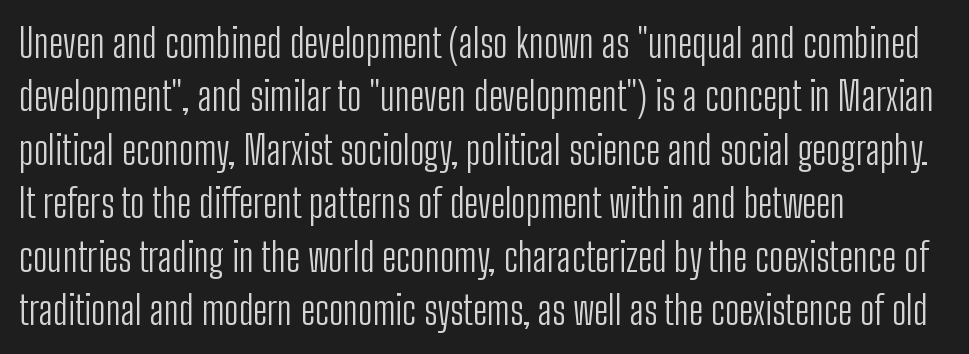
The image shows 39 px light, condensed sans-serif type, upright; set left-aligned, normal line spacing (1.37x), normal letter spacing, not underlined; low stroke contrast and a medium x-height.
